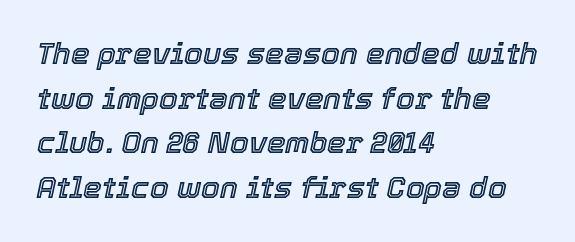
{"italic": "yes", "lean": "right", "slant_degrees": 12, "width": "normal", "x_height": "medium", "monospaced": "no", "underline": "no", "align": "left", "line_spacing": "normal", "line_spacing_ratio": 1.49, "letter_spacing": "normal", "letter_spacing_em": 0.0, "glyph_px": 30}
